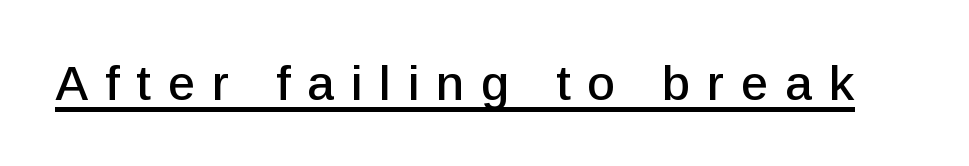
The string is rendered with underlining switched on. Designer's note — italics off, roman on. What kind of face is this? One without serifs — a sans. Tracking here is generous; glyphs stand well apart from one another. Each letter keeps its own natural width here, so spacing adapts to shape.
